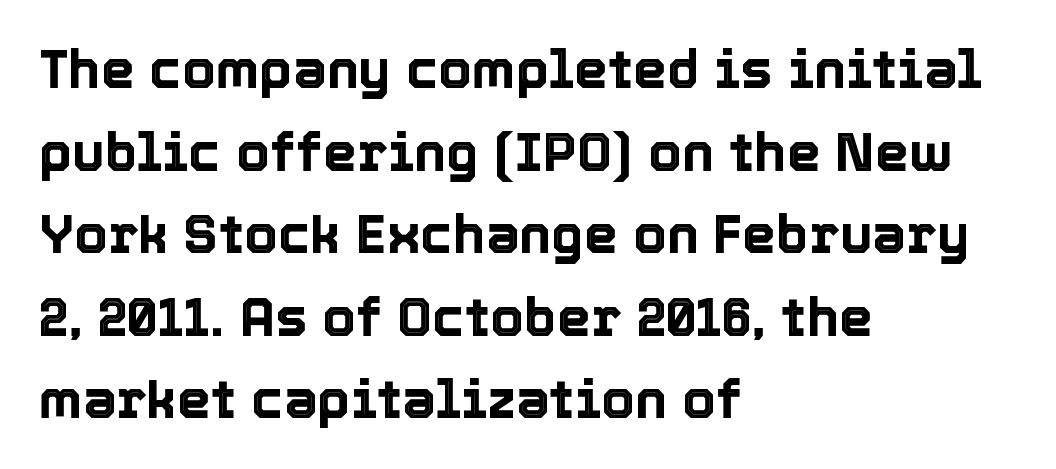
Q: Is the text italic (slanted)? A: No, it is upright.
Q: Is the text underlined? A: No.
Q: How is the paragraph aligned? A: Left-aligned.
Q: Is the spacing between letters normal or unusually wide? A: Normal.
Q: Is the spacing between lines tight, normal or loose? A: Normal.
Q: Width (condensed, normal, or wide)? A: Normal.
Q: x-height? A: Medium.
Q: Monospaced? A: No.
